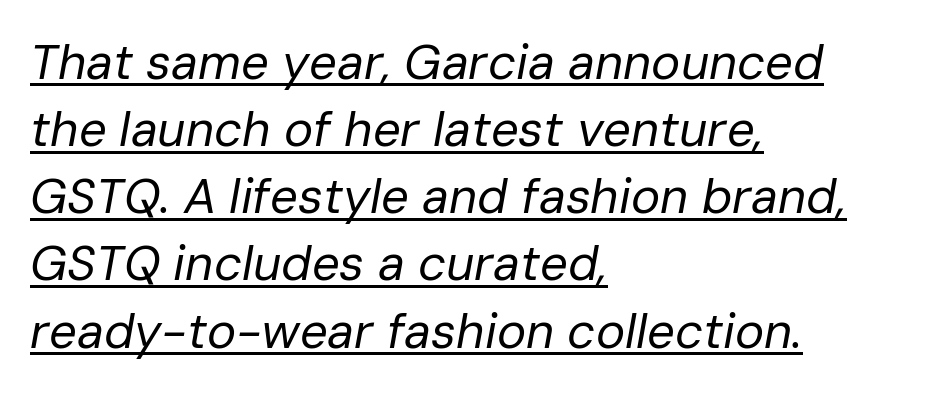
{"italic": "yes", "lean": "right", "slant_degrees": 10, "bold": "no", "weight": "regular", "width": "normal", "stroke_contrast": "low", "x_height": "medium", "monospaced": "no", "underline": "yes", "align": "left", "line_spacing": "normal", "line_spacing_ratio": 1.37, "letter_spacing": "normal", "letter_spacing_em": 0.0, "glyph_px": 49}
